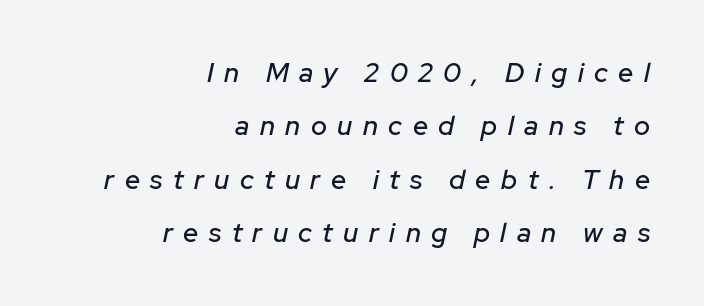
{"italic": "yes", "lean": "right", "slant_degrees": 12, "underline": "no", "align": "right", "line_spacing": "loose", "line_spacing_ratio": 1.98, "letter_spacing": "wide", "letter_spacing_em": 0.39, "glyph_px": 27}
